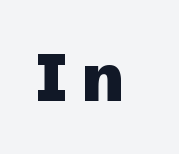
Set as a true bold cut, around the 700 mark. Every character sits straight up, as roman type does. Spacing verdict: proportional, widths tailored to each character. Spacing between characters has been opened up far beyond the box default. The area under the type is left untouched. This is sans-serif lettering, the kind often seen on screens and signage.
